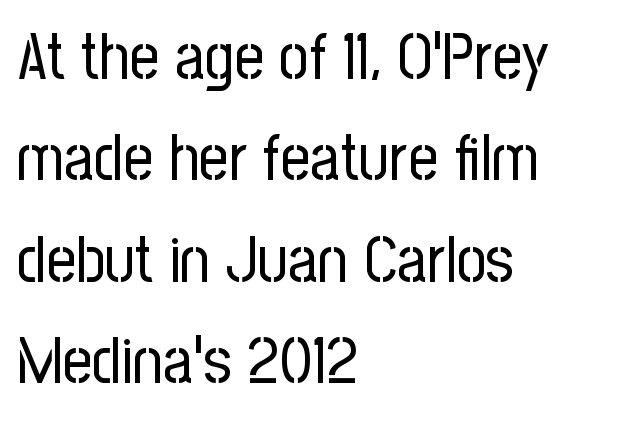
The image shows 65 px regular-weight, condensed sans-serif type, upright; set left-aligned, normal line spacing (1.56x), normal letter spacing, not underlined; low stroke contrast and a medium x-height.
